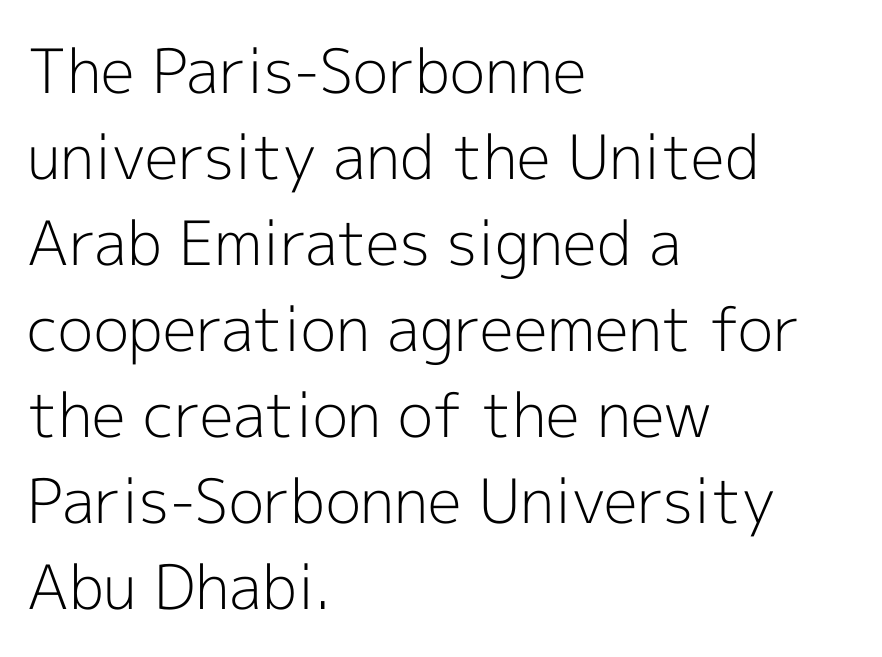
This is sans-serif lettering, the kind often seen on screens and signage. This is the regular roman posture of the typeface. Where is the straight margin? On the left. Caption: face not bold, strokes unweighted. The leading is moderate, giving the passage an even texture. The words here are not underlined.
